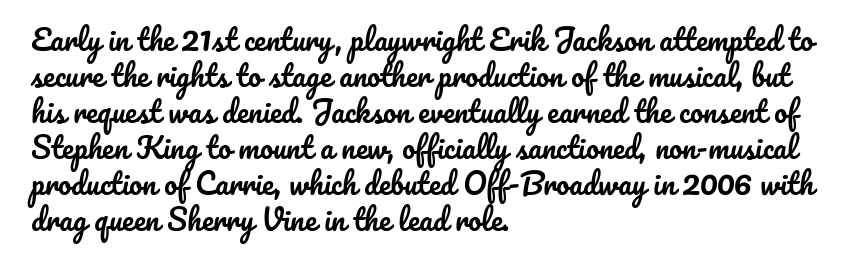
Q: Is the text italic (slanted)? A: Yes.
Q: Is the text underlined? A: No.
Q: How is the paragraph aligned? A: Left-aligned.
Q: Is the spacing between letters normal or unusually wide? A: Normal.
Q: Width (condensed, normal, or wide)? A: Normal.
Q: Stroke contrast? A: Low.
Q: x-height? A: Small.
Q: Monospaced? A: No.
